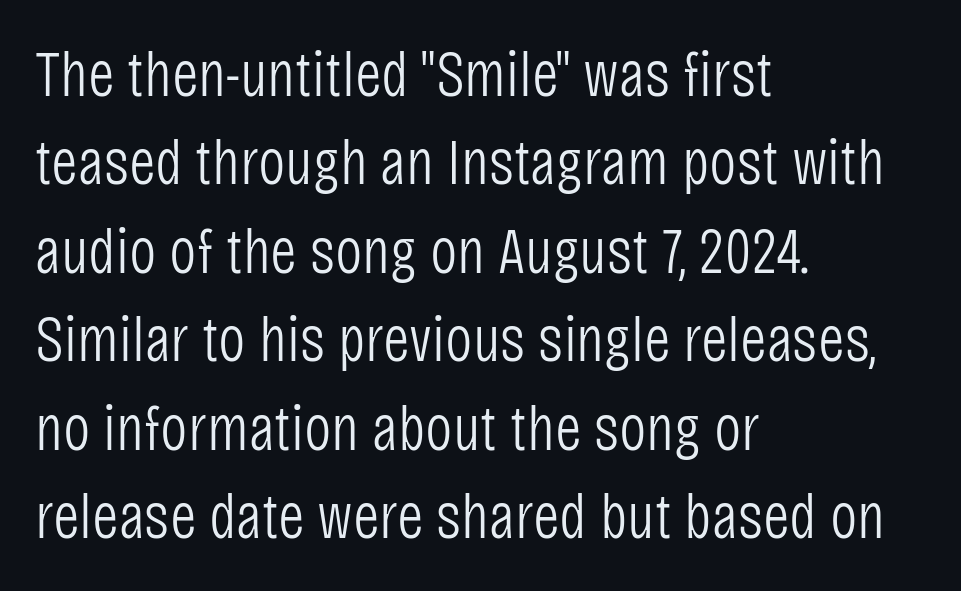
Q: Is the text bold? A: No.
Q: Is the text italic (slanted)? A: No, it is upright.
Q: Is the typeface a serif or a sans-serif typeface? A: Sans-serif.
Q: Is the text underlined? A: No.
Q: How is the paragraph aligned? A: Left-aligned.
Q: Is the spacing between letters normal or unusually wide? A: Normal.
Q: Is the spacing between lines tight, normal or loose? A: Normal.
Q: Width (condensed, normal, or wide)? A: Condensed.
Q: Stroke contrast? A: Low.
Q: x-height? A: Large.
Q: Monospaced? A: No.
